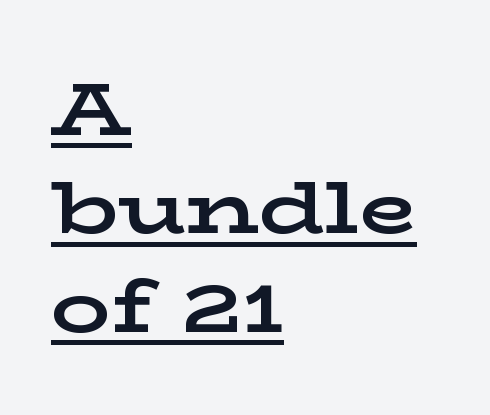
{"serif": "yes", "italic": "no", "bold": "yes", "weight": "bold", "width": "wide", "stroke_contrast": "low", "x_height": "medium", "monospaced": "no", "underline": "yes", "align": "left", "line_spacing": "normal", "line_spacing_ratio": 1.33, "letter_spacing": "normal", "letter_spacing_em": 0.0, "glyph_px": 74}
